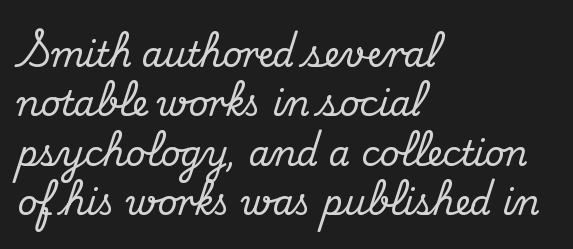
Q: Is the text italic (slanted)? A: Yes.
Q: Is the typeface a serif or a sans-serif typeface? A: Serif.
Q: Is the text underlined? A: No.
Q: How is the paragraph aligned? A: Left-aligned.
Q: Is the spacing between letters normal or unusually wide? A: Normal.
Q: Is the spacing between lines tight, normal or loose? A: Normal.
Q: Width (condensed, normal, or wide)? A: Normal.
Q: Stroke contrast? A: Medium.
Q: x-height? A: Small.
Q: Monospaced? A: No.
